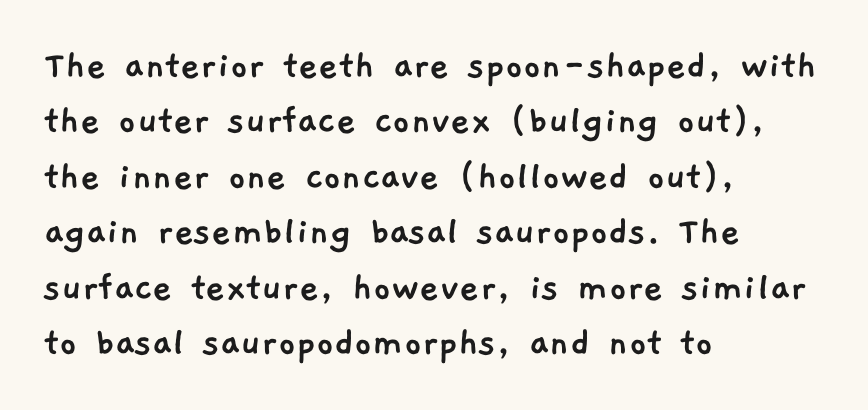
{"serif": "no", "width": "normal", "stroke_contrast": "low", "x_height": "medium", "monospaced": "no", "underline": "no", "align": "left", "line_spacing": "normal", "line_spacing_ratio": 1.29, "letter_spacing": "normal", "letter_spacing_em": 0.0, "glyph_px": 43}
